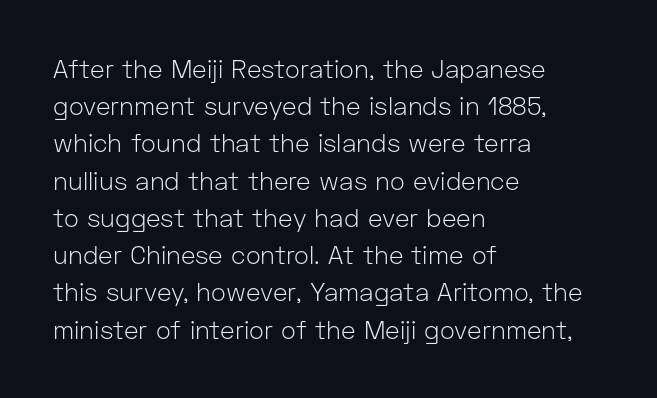
Q: Is the text bold? A: No.
Q: Is the text italic (slanted)? A: No, it is upright.
Q: Is the text underlined? A: No.
Q: How is the paragraph aligned? A: Left-aligned.
Q: Is the spacing between letters normal or unusually wide? A: Normal.
Q: Is the spacing between lines tight, normal or loose? A: Normal.
